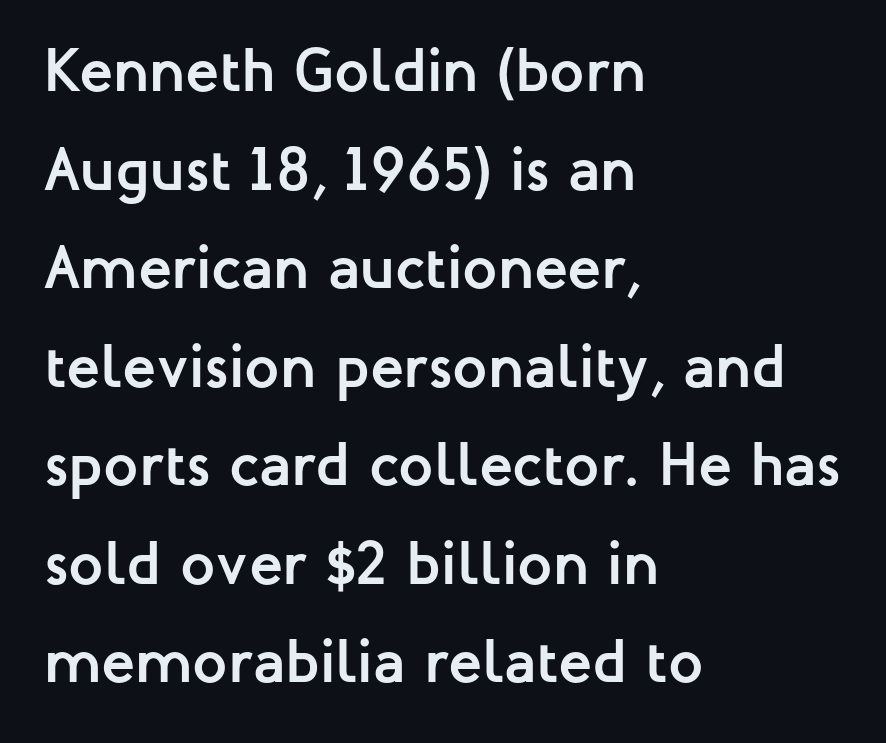
{"serif": "no", "italic": "no", "bold": "yes", "weight": "semibold", "width": "normal", "stroke_contrast": "low", "x_height": "medium", "monospaced": "no", "underline": "no", "align": "left", "line_spacing": "normal", "line_spacing_ratio": 1.59, "letter_spacing": "normal", "letter_spacing_em": 0.0, "glyph_px": 62}
